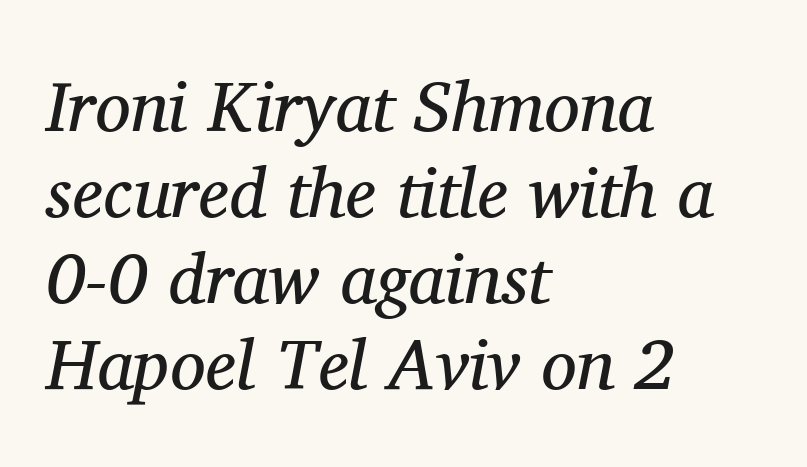
{"serif": "yes", "italic": "yes", "lean": "right", "slant_degrees": 11, "bold": "no", "weight": "regular", "width": "normal", "stroke_contrast": "medium", "x_height": "medium", "monospaced": "no", "underline": "no", "align": "left", "line_spacing_ratio": 1.21, "letter_spacing": "normal", "letter_spacing_em": 0.0, "glyph_px": 71}
